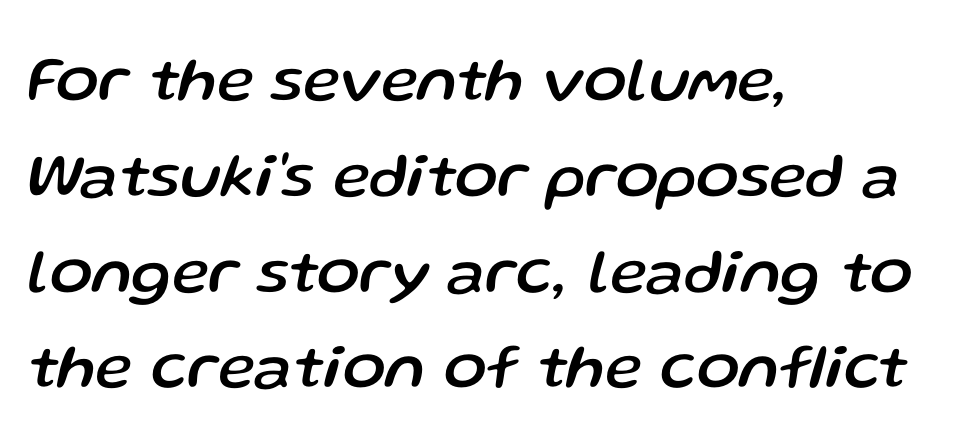
The specimen omits any rule beneath the text block's lines. This sample has the flowing, uneven cadence of proportional lettering. Compared with typical paragraphs, the rows here are spaced about the same. There's an unmistakable incline to the writing here. The setting favours the left margin, as ordinary paragraphs usually do.
